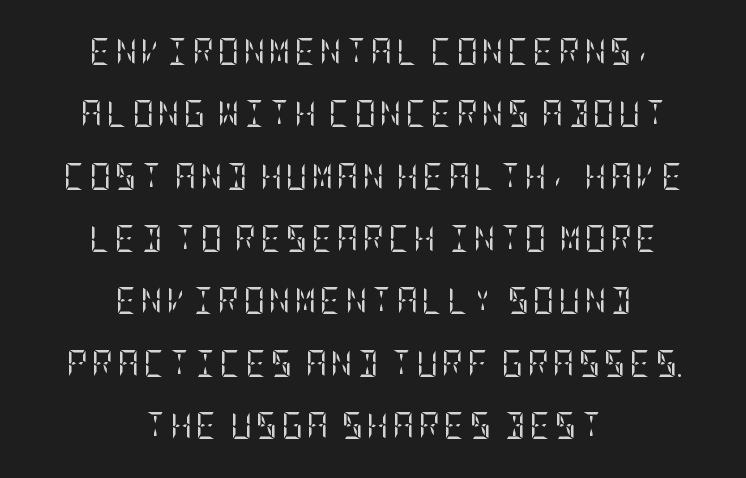
The image shows 27 px text type, upright; set centered, loose line spacing (2.31x), not underlined.
